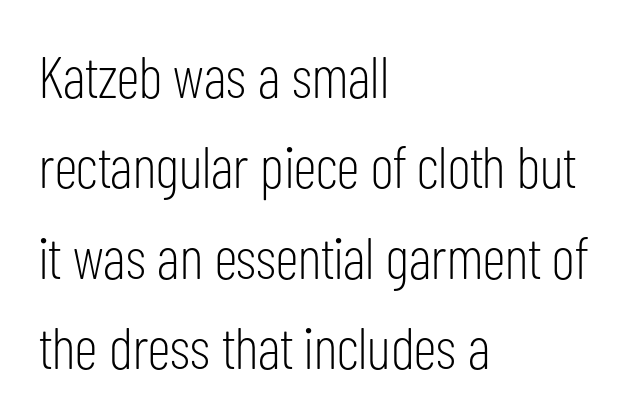
{"serif": "no", "italic": "no", "bold": "no", "weight": "light", "width": "condensed", "stroke_contrast": "low", "x_height": "medium", "monospaced": "no", "underline": "no", "align": "left", "line_spacing": "normal", "line_spacing_ratio": 1.53, "letter_spacing": "normal", "letter_spacing_em": 0.0, "glyph_px": 59}
